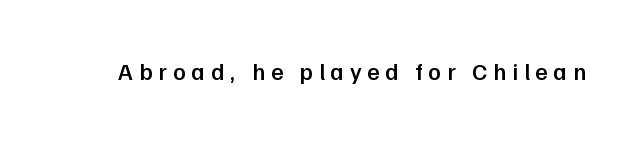
{"italic": "no", "bold": "semi", "underline": "no", "letter_spacing": "wide", "letter_spacing_em": 0.24, "glyph_px": 24}
